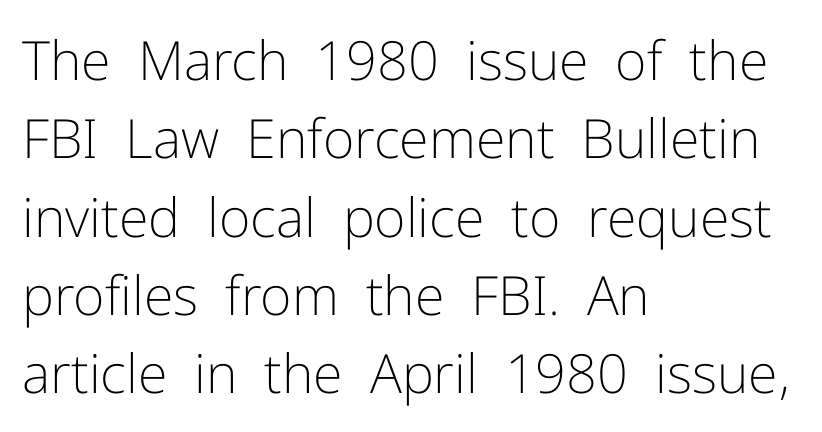
{"serif": "no", "italic": "no", "bold": "no", "weight": "light", "width": "normal", "stroke_contrast": "low", "x_height": "medium", "monospaced": "no", "underline": "no", "align": "left", "line_spacing": "normal", "line_spacing_ratio": 1.45, "letter_spacing": "normal", "letter_spacing_em": 0.0, "glyph_px": 54}
